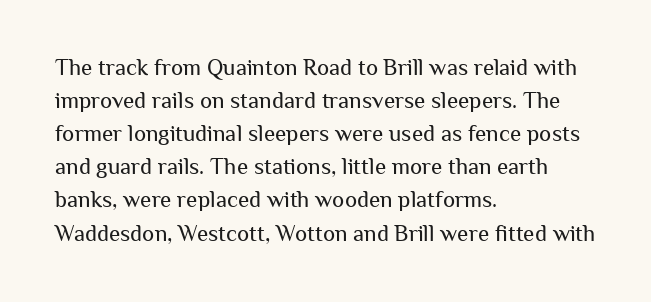
Q: Is the text bold? A: No.
Q: Is the text italic (slanted)? A: No, it is upright.
Q: Is the text underlined? A: No.
Q: How is the paragraph aligned? A: Left-aligned.
Q: Is the spacing between letters normal or unusually wide? A: Normal.
Q: Is the spacing between lines tight, normal or loose? A: Normal.
